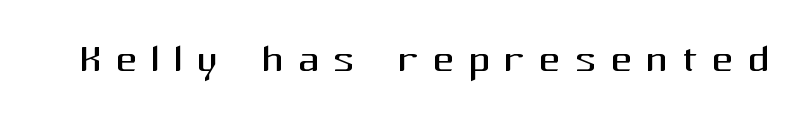
Q: Is the text bold? A: No.
Q: Is the text italic (slanted)? A: No, it is upright.
Q: Is the typeface a serif or a sans-serif typeface? A: Sans-serif.
Q: Is the text underlined? A: No.
Q: Is the spacing between letters normal or unusually wide? A: Unusually wide.
Q: Width (condensed, normal, or wide)? A: Normal.
Q: Stroke contrast? A: Medium.
Q: x-height? A: Medium.
Q: Monospaced? A: No.
